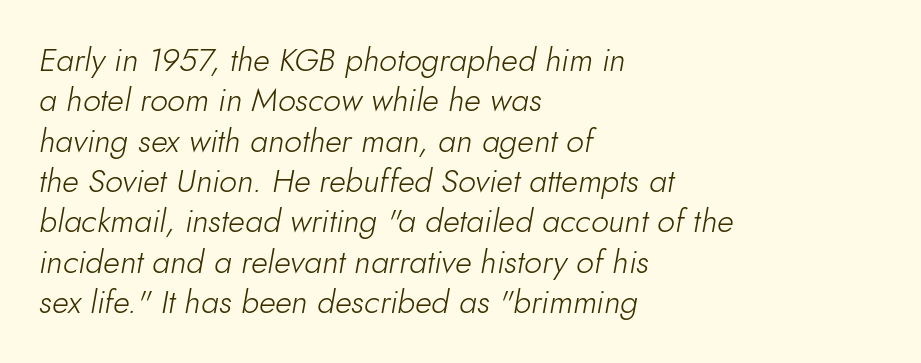
The image shows 32 px light type, italic (leaning right); set left-aligned, normal line spacing (1.26x), normal letter spacing, not underlined; low stroke contrast and a small x-height.
